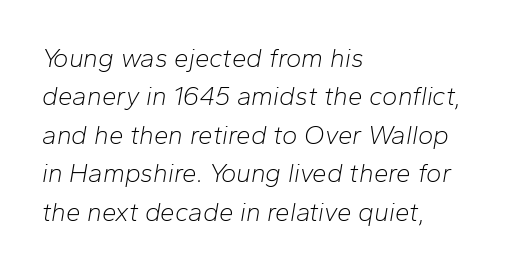
The baseline area is clear. The letters look calm and open, with moderate or lighter stems. These lines stack with their left ends in a neat column. Italic: yes, the glyphs are oblique. In terms of leading, this rendering sits right in the middle. The letterforms sit shoulder to shoulder at normal distance.
